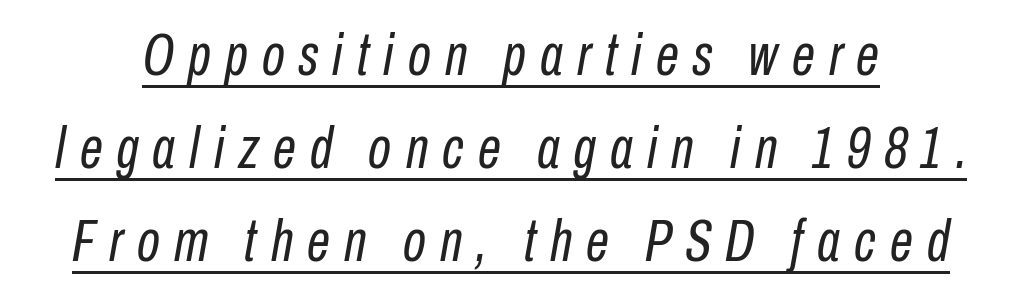
The image shows 59 px regular-weight, condensed type, italic (leaning right); set normal line spacing (1.58x), unusually wide letter spacing (+0.24 em), underlined; low stroke contrast and a medium x-height.
